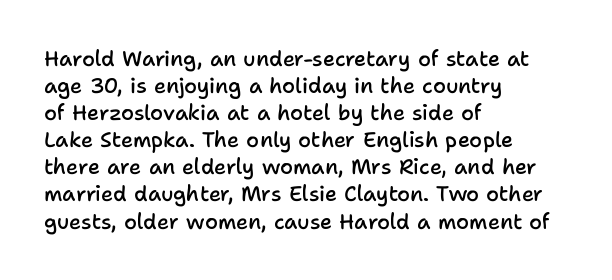
The typography opts for an upright posture over an oblique one. The typesetting leans somewhat heavy: a semibold. Look at the tracking — it's just the regular setting, nothing added. Bare-footed words on every line. Summary of vertical rhythm: regular, with standard interline spacing. The paragraph shown leans on its left margin.
